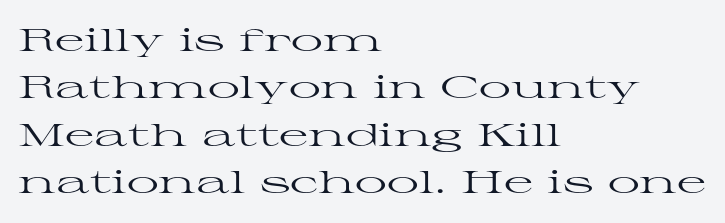
{"serif": "yes", "italic": "no", "bold": "no", "weight": "regular", "width": "wide", "stroke_contrast": "high", "x_height": "medium", "monospaced": "no", "underline": "no", "align": "left", "line_spacing": "normal", "line_spacing_ratio": 1.48, "letter_spacing": "normal", "letter_spacing_em": 0.0, "glyph_px": 32}
